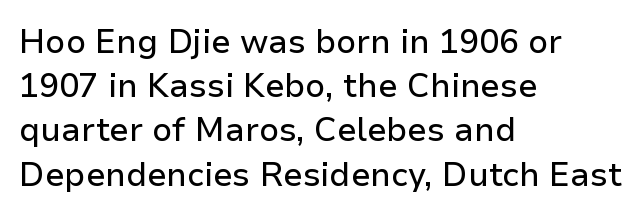
{"serif": "no", "italic": "no", "width": "normal", "stroke_contrast": "low", "x_height": "medium", "monospaced": "no", "underline": "no", "align": "left", "line_spacing": "normal", "line_spacing_ratio": 1.34, "letter_spacing": "normal", "letter_spacing_em": 0.0, "glyph_px": 33}
